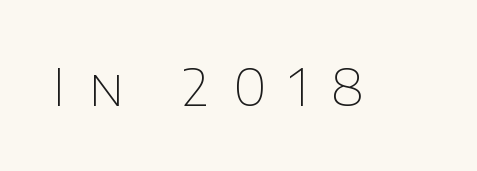
Q: Is the text bold? A: No.
Q: Is the text italic (slanted)? A: No, it is upright.
Q: Is the typeface a serif or a sans-serif typeface? A: Sans-serif.
Q: Is the text underlined? A: No.
Q: Is the spacing between letters normal or unusually wide? A: Unusually wide.
Q: Width (condensed, normal, or wide)? A: Normal.
Q: Stroke contrast? A: Low.
Q: x-height? A: Large.
Q: Monospaced? A: No.
